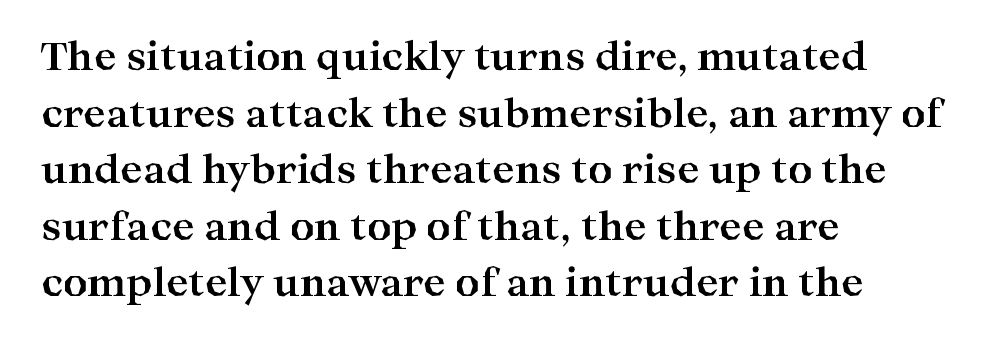
Q: Is the text bold? A: Yes.
Q: Is the text italic (slanted)? A: No, it is upright.
Q: Is the typeface a serif or a sans-serif typeface? A: Serif.
Q: Is the text underlined? A: No.
Q: How is the paragraph aligned? A: Left-aligned.
Q: Is the spacing between letters normal or unusually wide? A: Normal.
Q: Is the spacing between lines tight, normal or loose? A: Normal.
Q: Width (condensed, normal, or wide)? A: Wide.
Q: Stroke contrast? A: High.
Q: x-height? A: Medium.
Q: Monospaced? A: No.
